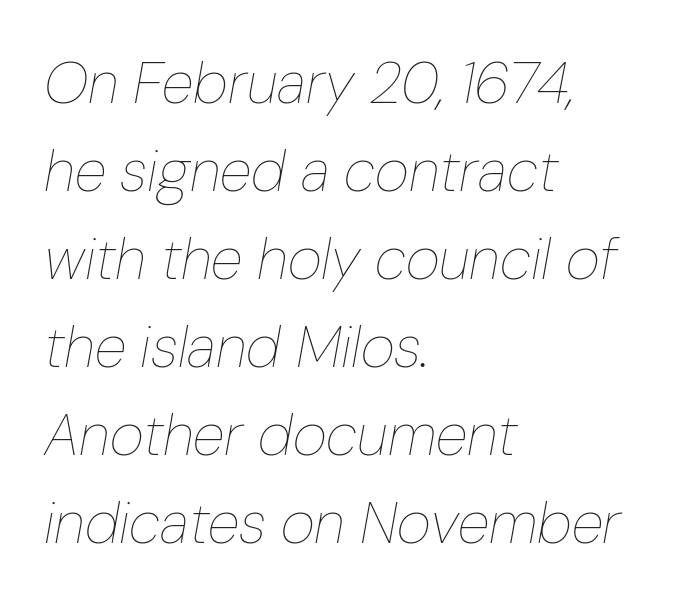
Observe the lean: these are italic letterforms. Honestly, the letter spacing is just normal — you wouldn't notice it. Underlining? Definitely not there. Character widths vary here, with narrow letters taking less room than wide ones.
